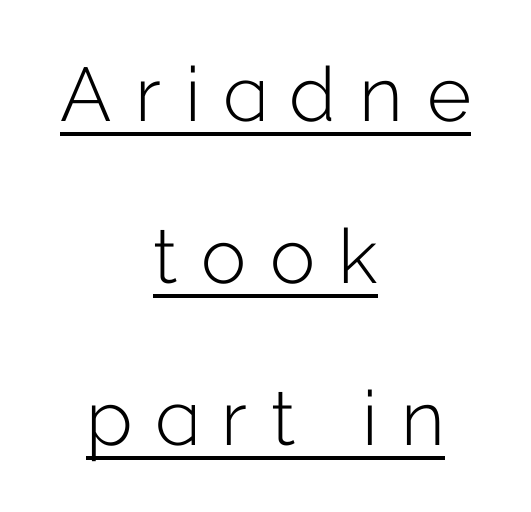
The image shows 76 px light sans-serif type, upright; set centered, loose line spacing (2.13x), unusually wide letter spacing (+0.31 em), underlined; low stroke contrast and a medium x-height.
